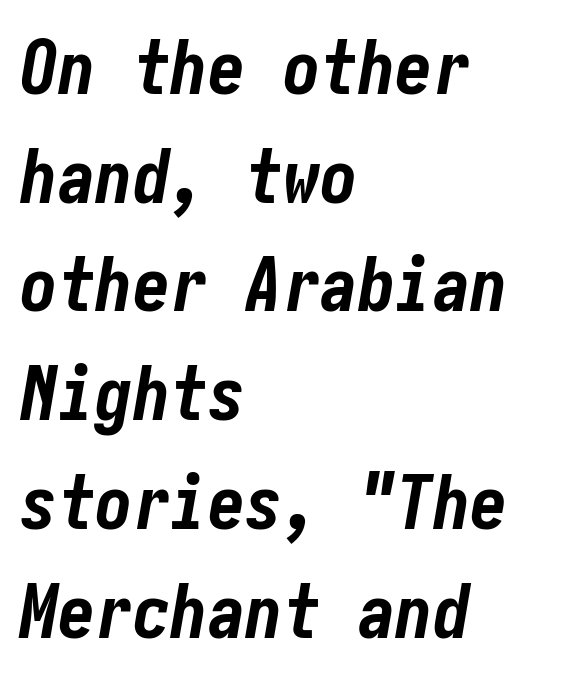
{"italic": "yes", "lean": "right", "slant_degrees": 10, "bold": "yes", "weight": "bold", "width": "condensed", "stroke_contrast": "low", "x_height": "medium", "underline": "no", "align": "left", "line_spacing": "normal", "line_spacing_ratio": 1.45, "letter_spacing": "normal", "letter_spacing_em": 0.0, "glyph_px": 75}
